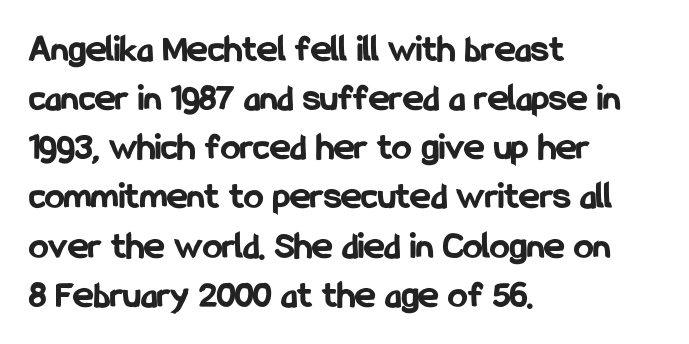
The image shows 39 px bold, condensed sans-serif type, upright; set left-aligned, normal line spacing (1.26x), normal letter spacing, not underlined; low stroke contrast and a medium x-height.
